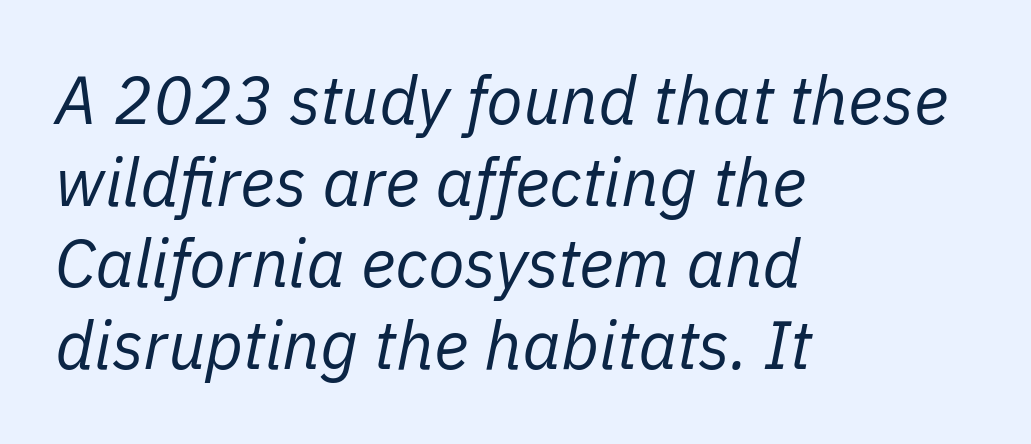
Q: Is the text bold? A: No.
Q: Is the text italic (slanted)? A: Yes, it leans right by about 11 degrees.
Q: Is the text underlined? A: No.
Q: How is the paragraph aligned? A: Left-aligned.
Q: Is the spacing between letters normal or unusually wide? A: Normal.
Q: Width (condensed, normal, or wide)? A: Normal.
Q: Stroke contrast? A: Low.
Q: x-height? A: Medium.
Q: Monospaced? A: No.
